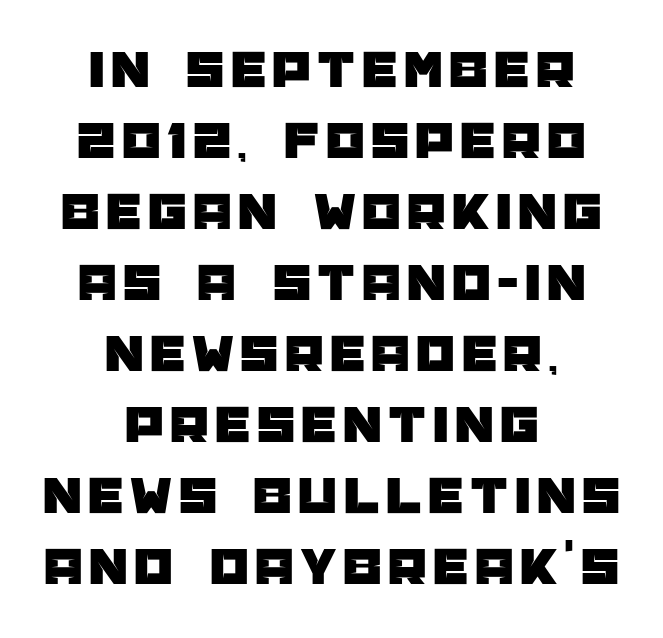
{"serif": "no", "italic": "no", "width": "normal", "stroke_contrast": "low", "x_height": "large", "monospaced": "no", "underline": "no", "align": "center", "line_spacing": "normal", "line_spacing_ratio": 1.29, "glyph_px": 55}
